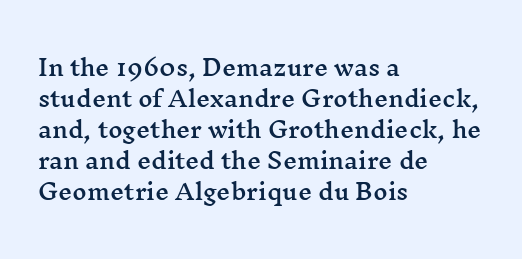
{"italic": "no", "underline": "no", "align": "left", "line_spacing": "normal", "line_spacing_ratio": 1.41, "letter_spacing": "normal", "letter_spacing_em": 0.0, "glyph_px": 22}
